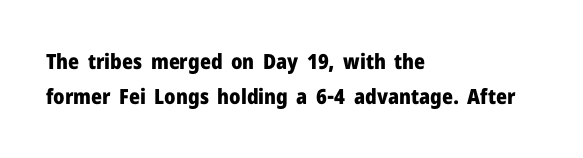
Q: Is the text bold? A: Yes.
Q: Is the text italic (slanted)? A: No, it is upright.
Q: Is the text underlined? A: No.
Q: How is the paragraph aligned? A: Left-aligned.
Q: Is the spacing between letters normal or unusually wide? A: Normal.
Q: Is the spacing between lines tight, normal or loose? A: Normal.
